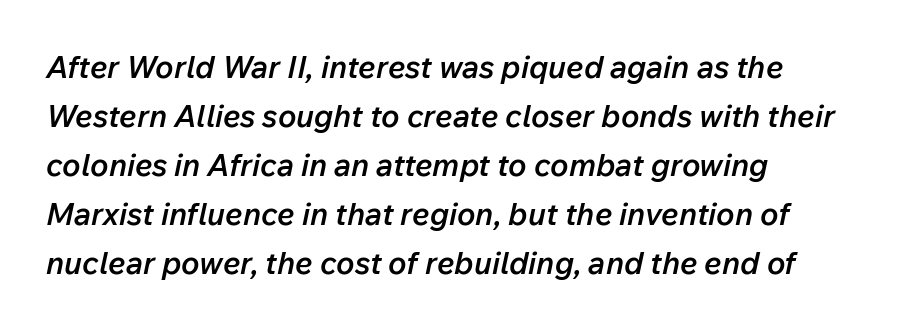
The letterforms sit shoulder to shoulder at normal distance. The gap between lines stays unmarked. Compared with an ordinary text face, these strokes are moderately heavier — a semibold. Reading down the block, your eye returns to a fixed left position each line. The letters advance in unequal steps, a hallmark of proportional type. Designer's note — italics engaged.
